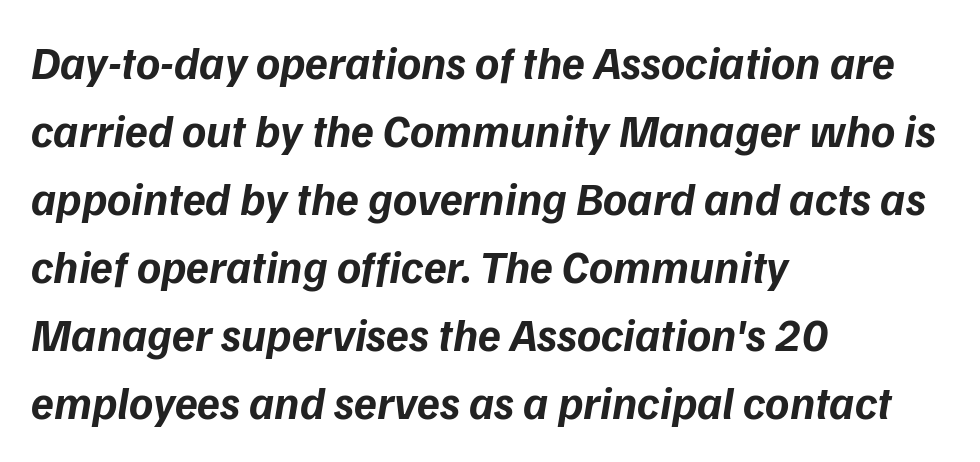
These lines are composed in type without serifs. Spacing verdict: proportional, widths tailored to each character. What weight is shown? A full bold with thick strokes. Inter-character spacing is left at the font's built-in metrics. Quick note: interline space is typical. Just letters on the line, the space beneath them empty.
